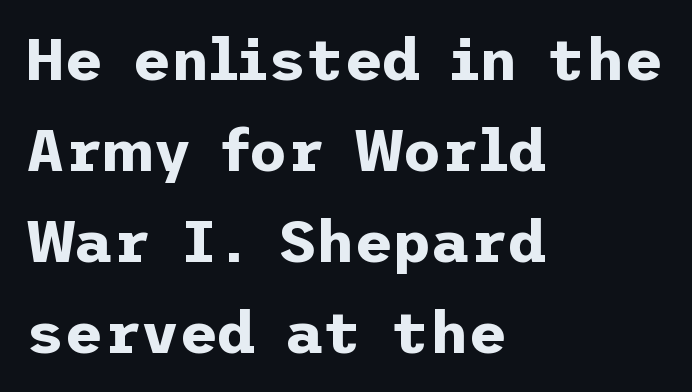
Teacher's note: observe the even left margin — that is flush-left alignment. Quick note: interline space is typical. Nobody touched the tracking dial on this one. The face used here is a sans, in the tradition of grotesques and geometrics. Heavy-handed strokes throughout: this text is bold. If you drew a line through each stem, it would be perfectly vertical.
